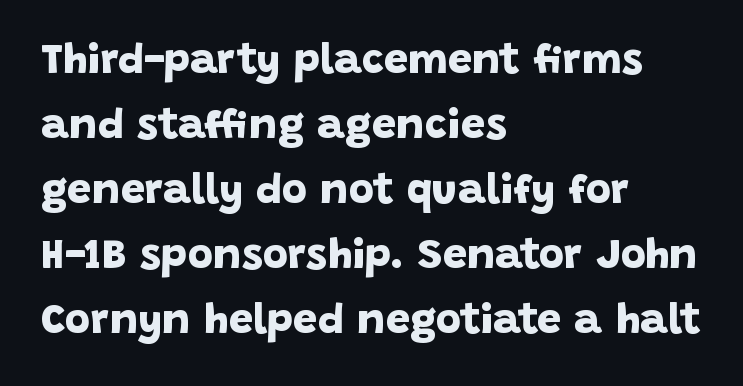
What's the leading like? Ordinary, nothing unusual. The specimen omits any rule beneath the text block's lines. The rag falls on the right side of this text block. Students, this is bold: see how much ink each stroke carries.
